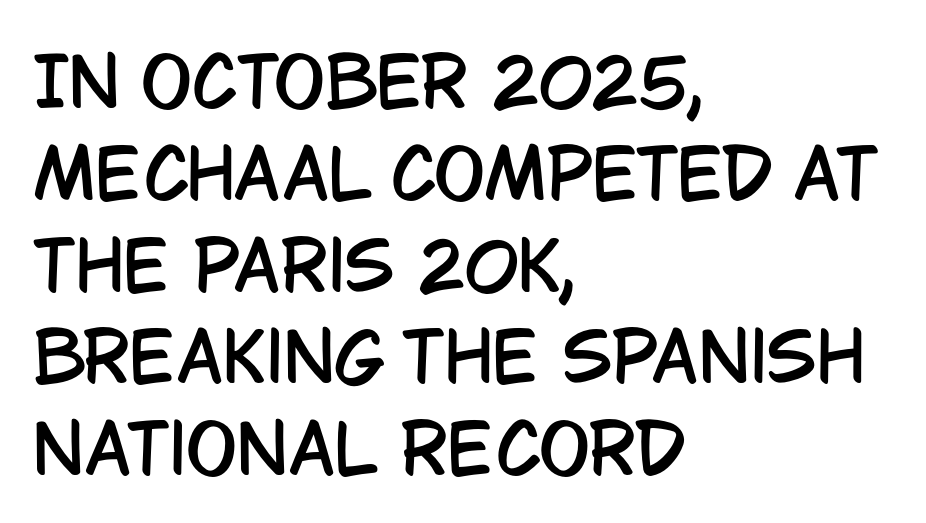
The image shows 68 px condensed sans-serif type, upright; set left-aligned, normal line spacing (1.35x), normal letter spacing, not underlined; low stroke contrast and a large x-height.
